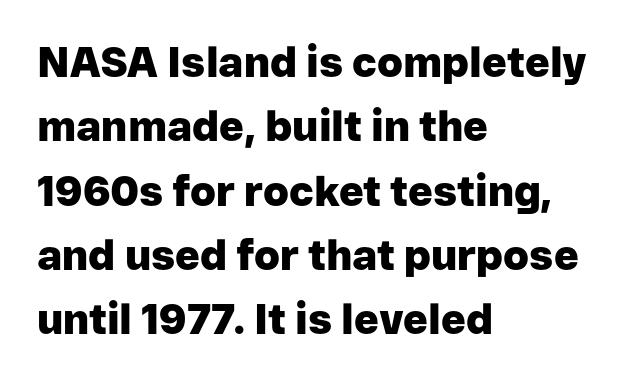
This sample keeps an unexceptional amount of space between lines. Where is the straight margin? On the left. Compared with typical body copy, the letter spacing here is the same. The face used here has the dense, thick strokes of a bold. No italicization has been applied; the sample stays upright.
